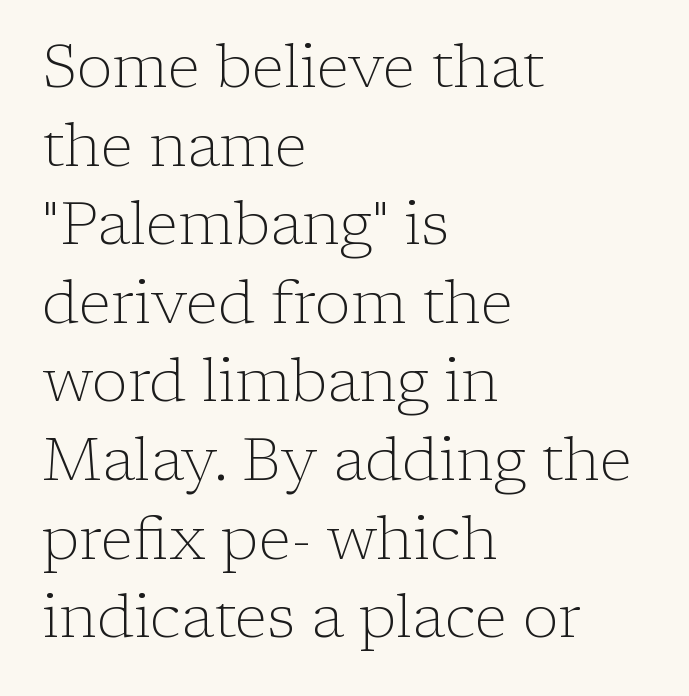
The gap between lines stays unmarked. Rendered with straight, roman letterforms. This is not heavy type; no bold has been used. This sample is left-justified, so line endings fall wherever the words run out. Character widths vary here, with narrow letters taking less room than wide ones. You can tell from the footed stems that serif type was used.
